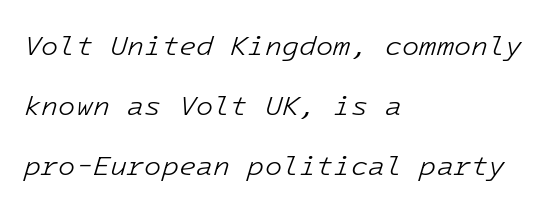
The image shows 28 px light type, italic (leaning right), monospaced; set left-aligned, loose line spacing (2.14x), normal letter spacing, not underlined; low stroke contrast and a medium x-height.
